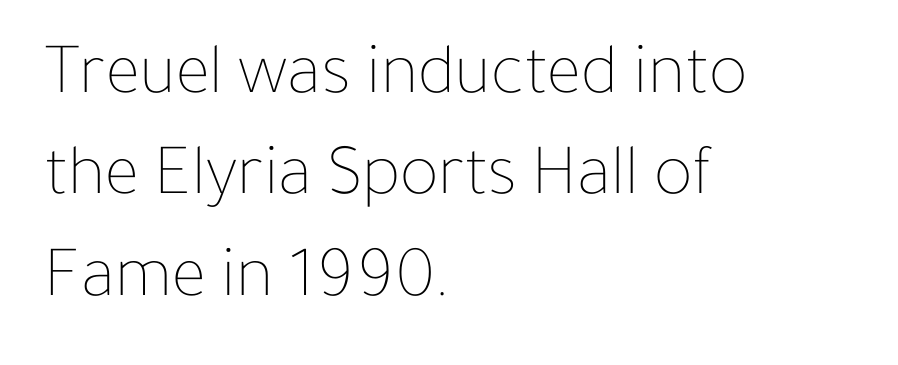
Looks like regular typesetting: each glyph gets only the width it needs. A bare baseline throughout the passage. These lines were composed using upright roman letters. This is not heavy type; no bold has been used. Nobody touched the tracking dial on this one.
